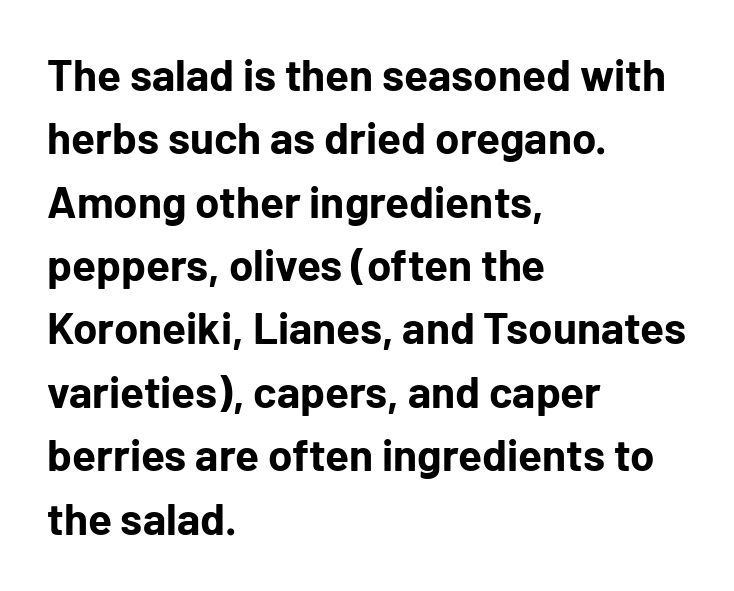
Where is the straight margin? On the left. The lettering holds an erect, upright posture throughout. Note the varied advance widths — an 'i' is clearly narrower than an 'm'. The space beneath each line is pristine and unruled. Check where the strokes stop: nothing finishes them off — pure sans.
